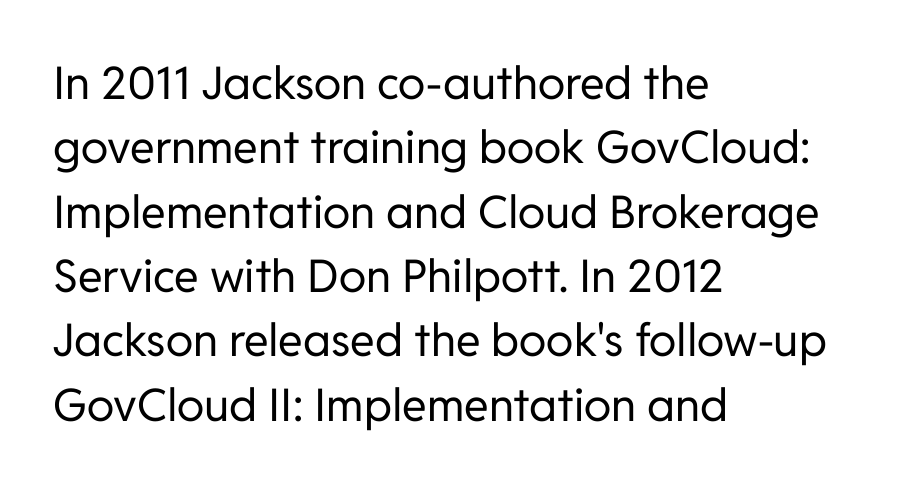
{"serif": "no", "italic": "no", "bold": "no", "weight": "regular", "width": "normal", "stroke_contrast": "low", "x_height": "medium", "monospaced": "no", "underline": "no", "align": "left", "line_spacing": "normal", "line_spacing_ratio": 1.43, "letter_spacing": "normal", "letter_spacing_em": 0.0, "glyph_px": 45}
